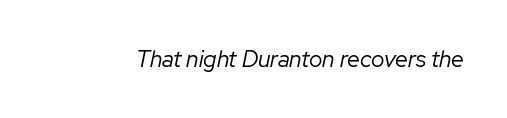
The image shows 23 px text type, italic (leaning right); set normal letter spacing, not underlined.
